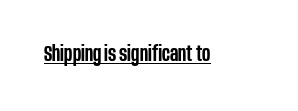
Upright lettering throughout. Nothing unusual about the tracking: characters are spaced as the font intends. This sample carries an underscore along the baseline area. How heavy is the stroke? Medium-heavy — a semibold, shy of bold.
